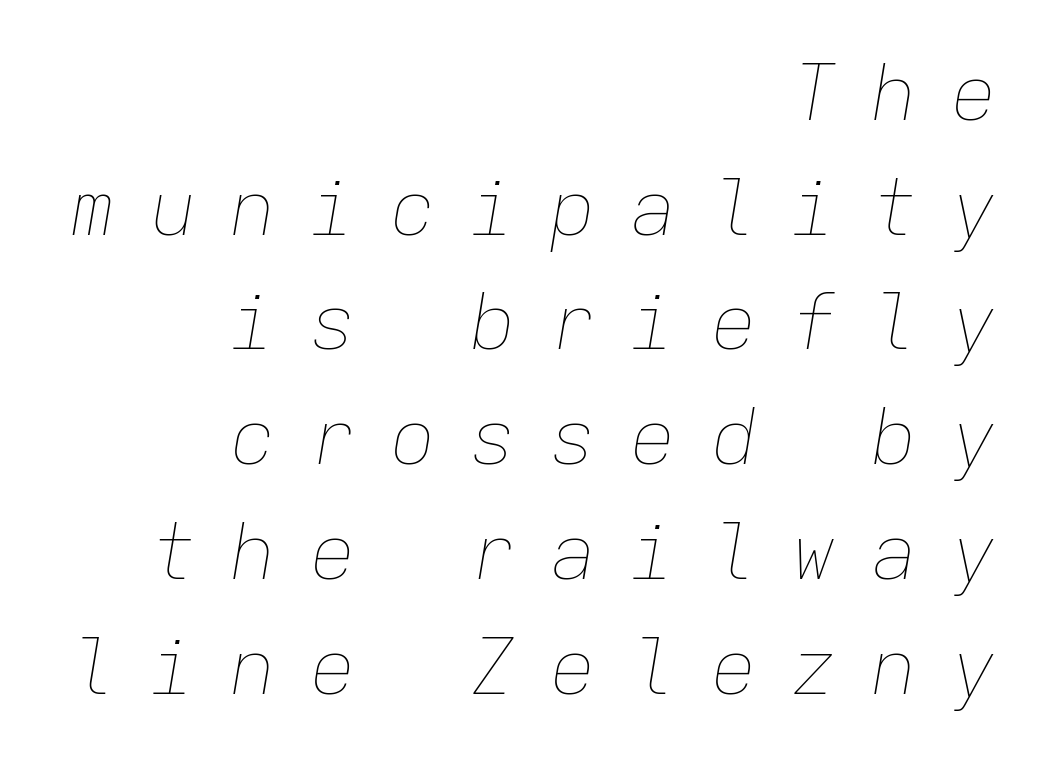
Is this a fixed-width face? Yes — each glyph sits in an identical cell. The rendering applies a slant to the glyphs. Clear beneath every line of the passage. Vertical spacing — default. Loose tracking; the words dissolve into strings of separated letters.
